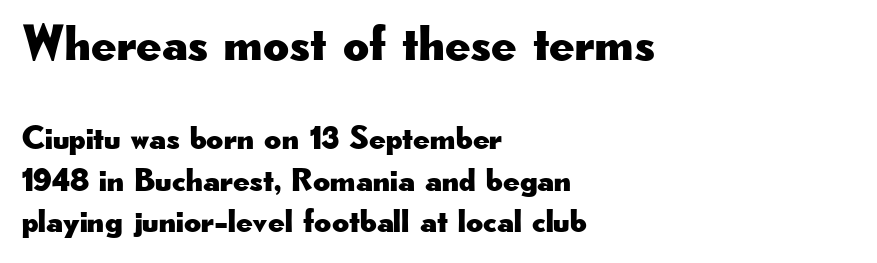
The image shows 50 px wide sans-serif type, upright; set left-aligned, normal line spacing (1.25x), normal letter spacing, not underlined; the first (top) block is 1.52x larger; low stroke contrast and a small x-height.
